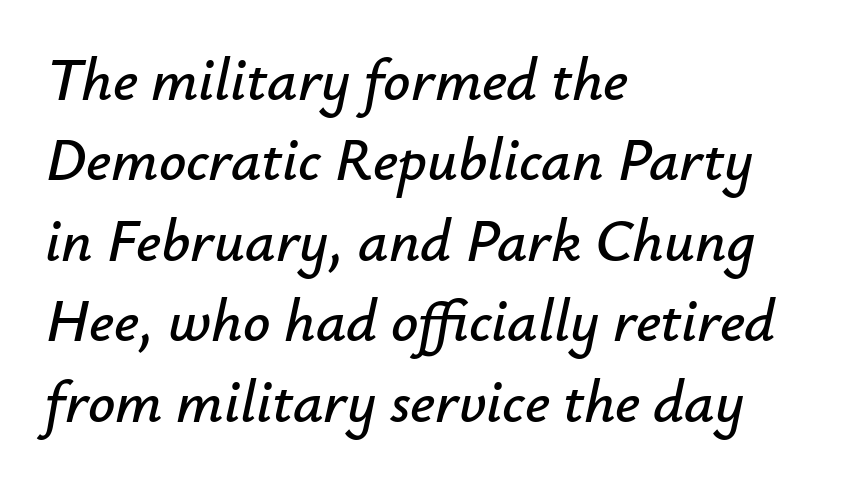
{"italic": "yes", "lean": "right", "slant_degrees": 12, "width": "normal", "stroke_contrast": "low", "x_height": "small", "monospaced": "no", "underline": "no", "align": "left", "line_spacing": "normal", "line_spacing_ratio": 1.34, "letter_spacing": "normal", "letter_spacing_em": 0.0, "glyph_px": 60}
